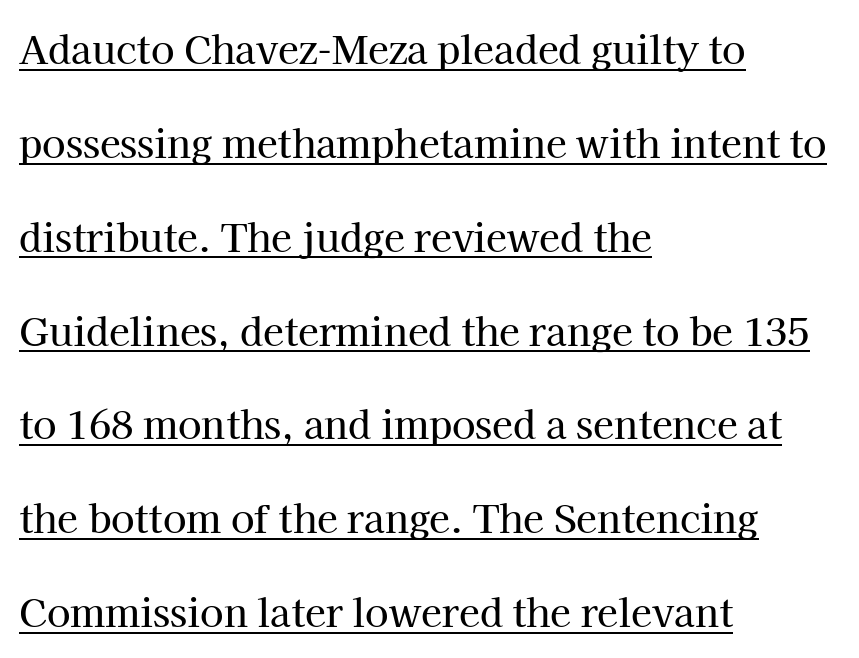
{"serif": "yes", "italic": "no", "width": "normal", "stroke_contrast": "high", "x_height": "medium", "monospaced": "no", "underline": "yes", "align": "left", "line_spacing": "loose", "line_spacing_ratio": 2.47, "letter_spacing": "normal", "letter_spacing_em": 0.0, "glyph_px": 38}
